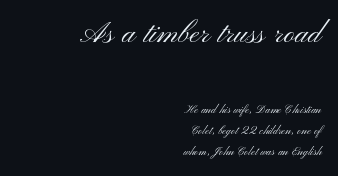
In this sample the first text group is rendered at the bigger scale. Short and long lines alike share a common ending point at right. Stems and bowls with no extra thickness — not bold. No extra tracking has been applied to these lines. Vertical spacing — default.
